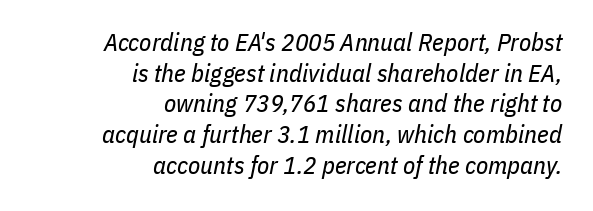
{"italic": "yes", "lean": "right", "slant_degrees": 11, "bold": "no", "underline": "no", "align": "right", "line_spacing_ratio": 1.23, "letter_spacing": "normal", "letter_spacing_em": 0.0, "glyph_px": 25}
